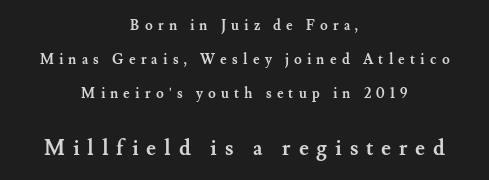
Q: Is the text bold? A: Yes.
Q: Is the text italic (slanted)? A: No, it is upright.
Q: Is the text underlined? A: No.
Q: How is the paragraph aligned? A: Centered.
Q: Is the spacing between letters normal or unusually wide? A: Unusually wide.
Q: Is the spacing between lines tight, normal or loose? A: Loose.
Q: Which block of text is set in a larger size, the first (top) or the second (bottom)? A: The second (bottom) one.
